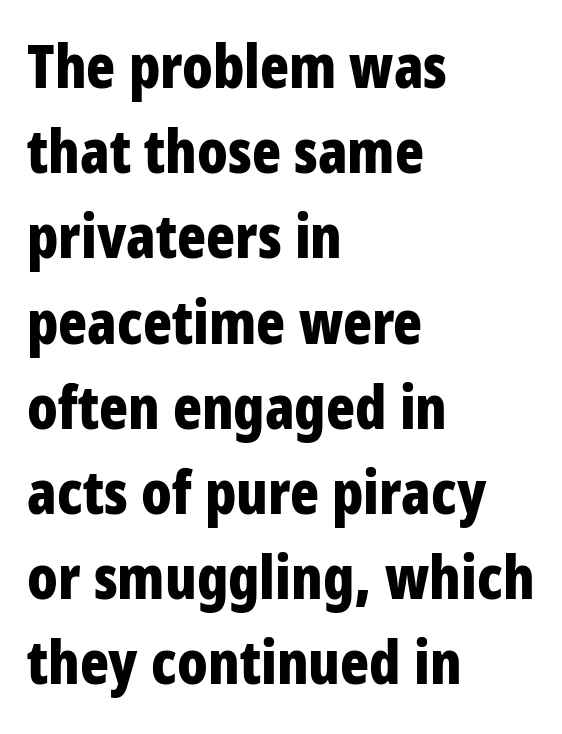
{"serif": "no", "italic": "no", "bold": "yes", "weight": "bold", "width": "condensed", "stroke_contrast": "low", "x_height": "large", "monospaced": "no", "underline": "no", "align": "left", "line_spacing": "normal", "line_spacing_ratio": 1.42, "letter_spacing": "normal", "letter_spacing_em": 0.0, "glyph_px": 60}
